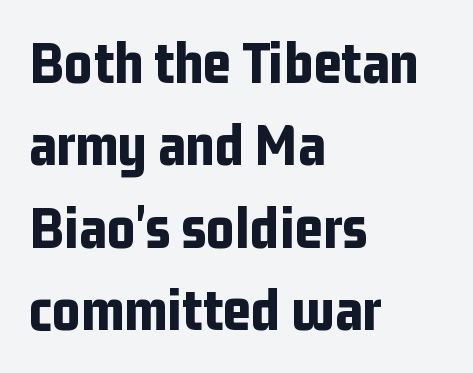
{"serif": "no", "italic": "no", "bold": "yes", "weight": "bold", "width": "condensed", "stroke_contrast": "low", "x_height": "medium", "monospaced": "no", "underline": "no", "align": "left", "line_spacing": "normal", "line_spacing_ratio": 1.35, "letter_spacing": "normal", "letter_spacing_em": 0.0, "glyph_px": 61}
